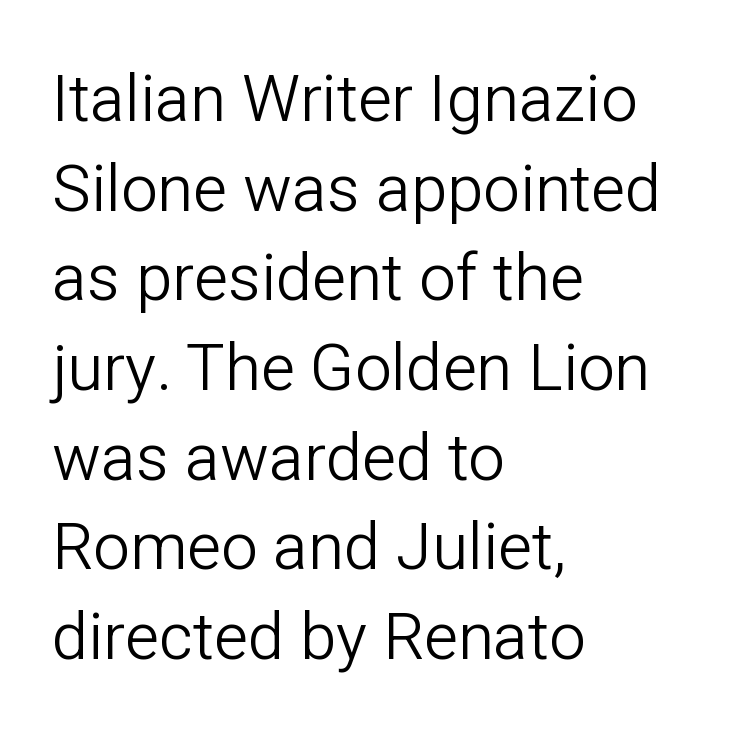
The image shows 65 px light sans-serif type, upright; set left-aligned, normal line spacing (1.38x), normal letter spacing, not underlined; low stroke contrast and a medium x-height.
